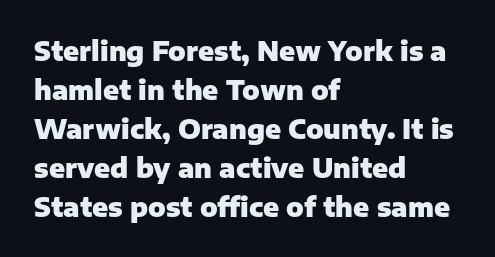
{"italic": "no", "bold": "yes", "underline": "no", "align": "left", "line_spacing": "normal", "line_spacing_ratio": 1.5, "letter_spacing": "normal", "letter_spacing_em": 0.0, "glyph_px": 26}
